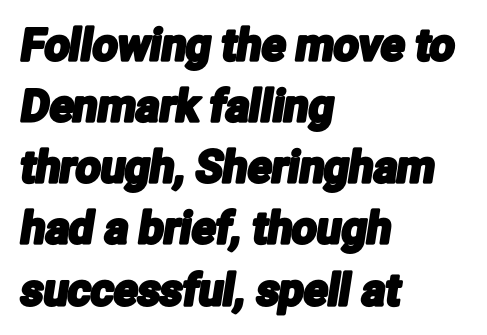
{"serif": "no", "width": "condensed", "stroke_contrast": "low", "x_height": "medium", "monospaced": "no", "underline": "no", "align": "left", "line_spacing": "normal", "line_spacing_ratio": 1.39, "letter_spacing": "normal", "letter_spacing_em": 0.0, "glyph_px": 44}
